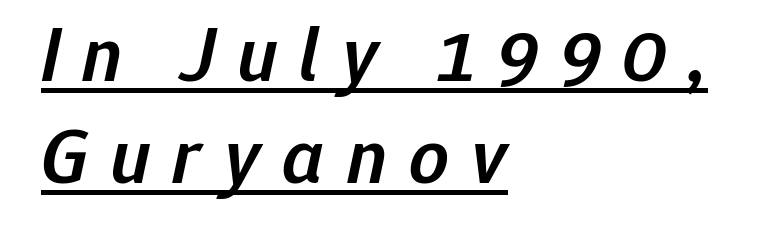
Notice how the stems are inclined rather than vertical — that's the hallmark of italics. Which margin do the lines hug? The left one — the right edge is uneven. A rule runs beneath these lines of type. Typographic density is moderately raised because the face is semibold.
